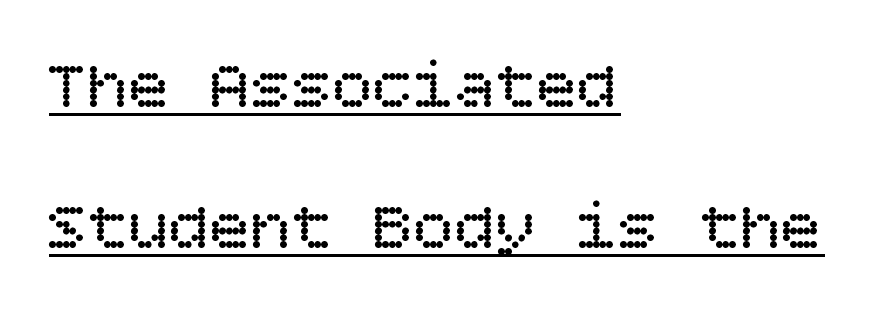
The image shows 68 px regular-weight type, upright; set left-aligned, loose line spacing (2.07x), normal letter spacing, underlined; low stroke contrast and a large x-height.
